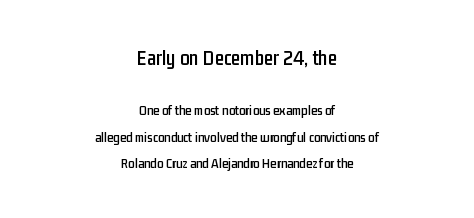
Q: Is the text italic (slanted)? A: No, it is upright.
Q: Is the text underlined? A: No.
Q: How is the paragraph aligned? A: Centered.
Q: Is the spacing between letters normal or unusually wide? A: Normal.
Q: Which block of text is set in a larger size, the first (top) or the second (bottom)? A: The first (top) one.
